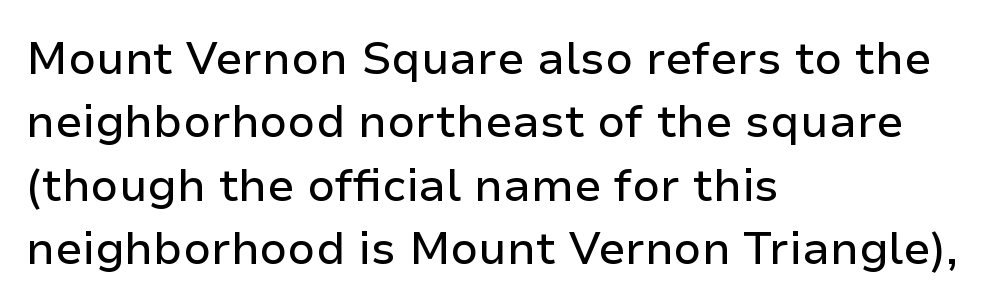
Q: Is the text italic (slanted)? A: No, it is upright.
Q: Is the typeface a serif or a sans-serif typeface? A: Sans-serif.
Q: Is the text underlined? A: No.
Q: How is the paragraph aligned? A: Left-aligned.
Q: Is the spacing between letters normal or unusually wide? A: Normal.
Q: Is the spacing between lines tight, normal or loose? A: Normal.
Q: Width (condensed, normal, or wide)? A: Normal.
Q: Stroke contrast? A: Low.
Q: x-height? A: Medium.
Q: Monospaced? A: No.
